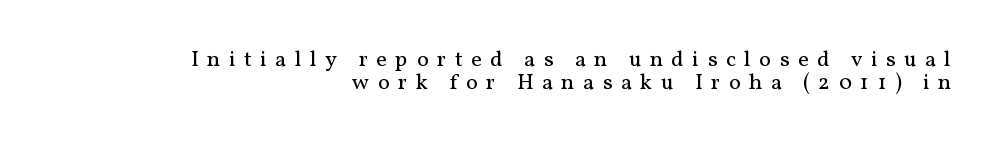
Q: Is the text bold? A: No.
Q: Is the text italic (slanted)? A: No, it is upright.
Q: Is the text underlined? A: No.
Q: How is the paragraph aligned? A: Right-aligned.
Q: Is the spacing between letters normal or unusually wide? A: Unusually wide.
Q: Is the spacing between lines tight, normal or loose? A: Tight.
